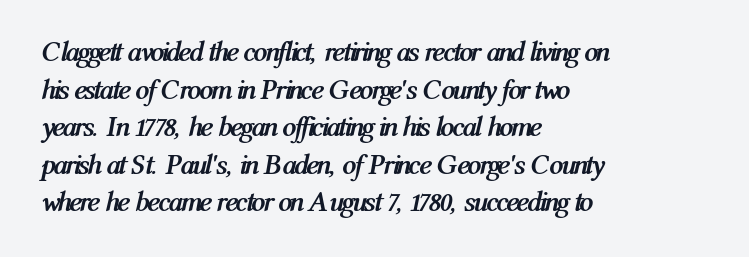
{"italic": "yes", "lean": "right", "slant_degrees": 12, "bold": "yes", "weight": "semibold", "width": "condensed", "stroke_contrast": "medium", "x_height": "medium", "monospaced": "no", "underline": "no", "align": "left", "line_spacing": "normal", "line_spacing_ratio": 1.34, "letter_spacing": "normal", "letter_spacing_em": 0.0, "glyph_px": 28}
